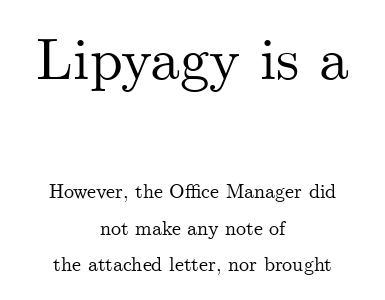
Q: Is the text italic (slanted)? A: No, it is upright.
Q: Is the typeface a serif or a sans-serif typeface? A: Serif.
Q: Is the text underlined? A: No.
Q: How is the paragraph aligned? A: Centered.
Q: Is the spacing between letters normal or unusually wide? A: Normal.
Q: Which block of text is set in a larger size, the first (top) or the second (bottom)? A: The first (top) one.
Q: Width (condensed, normal, or wide)? A: Normal.
Q: Stroke contrast? A: Medium.
Q: x-height? A: Small.
Q: Monospaced? A: No.
